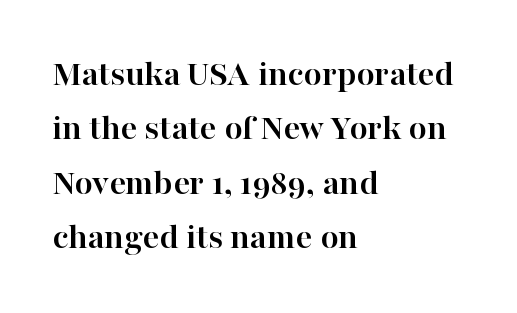
Q: Is the text bold? A: Yes.
Q: Is the text italic (slanted)? A: No, it is upright.
Q: Is the typeface a serif or a sans-serif typeface? A: Serif.
Q: Is the text underlined? A: No.
Q: How is the paragraph aligned? A: Left-aligned.
Q: Is the spacing between letters normal or unusually wide? A: Normal.
Q: Is the spacing between lines tight, normal or loose? A: Normal.
Q: Width (condensed, normal, or wide)? A: Normal.
Q: Stroke contrast? A: High.
Q: x-height? A: Medium.
Q: Monospaced? A: No.
